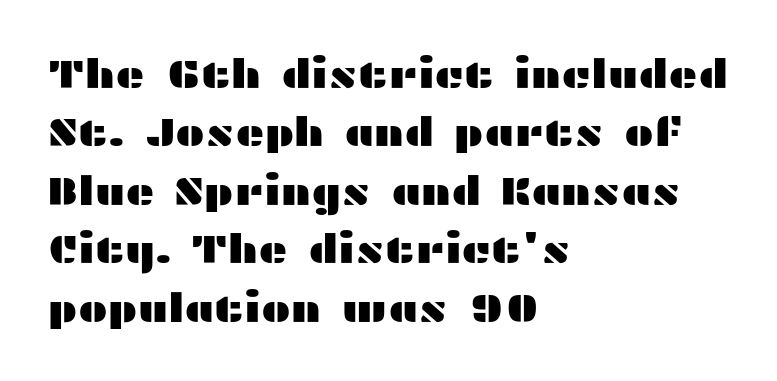
The image shows 40 px wide sans-serif type, upright; set left-aligned, normal line spacing (1.46x), normal letter spacing, not underlined; medium stroke contrast and a medium x-height.
